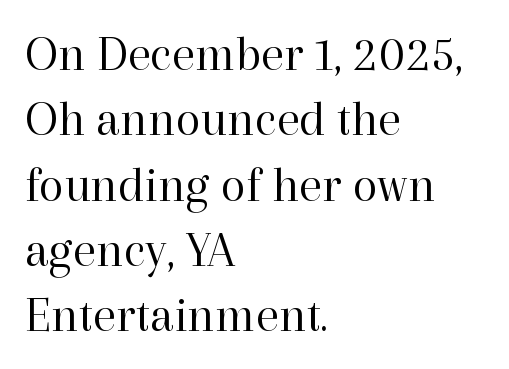
Q: Is the text bold? A: No.
Q: Is the text italic (slanted)? A: No, it is upright.
Q: Is the typeface a serif or a sans-serif typeface? A: Serif.
Q: Is the text underlined? A: No.
Q: How is the paragraph aligned? A: Left-aligned.
Q: Is the spacing between letters normal or unusually wide? A: Normal.
Q: Is the spacing between lines tight, normal or loose? A: Normal.
Q: Width (condensed, normal, or wide)? A: Normal.
Q: Stroke contrast? A: High.
Q: x-height? A: Medium.
Q: Monospaced? A: No.
